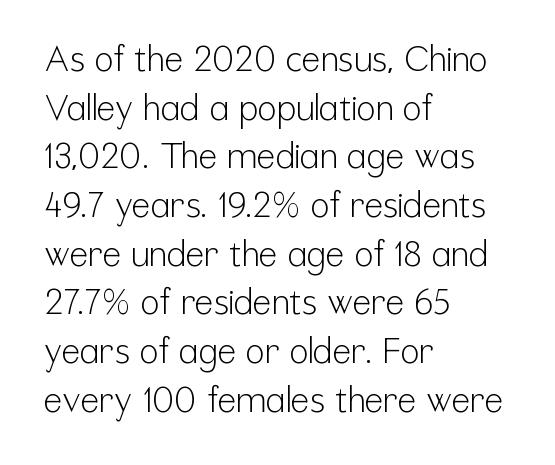
Q: Is the text bold? A: No.
Q: Is the text italic (slanted)? A: No, it is upright.
Q: Is the typeface a serif or a sans-serif typeface? A: Sans-serif.
Q: Is the text underlined? A: No.
Q: How is the paragraph aligned? A: Left-aligned.
Q: Is the spacing between letters normal or unusually wide? A: Normal.
Q: Is the spacing between lines tight, normal or loose? A: Normal.
Q: Width (condensed, normal, or wide)? A: Condensed.
Q: Stroke contrast? A: Low.
Q: x-height? A: Medium.
Q: Monospaced? A: No.
